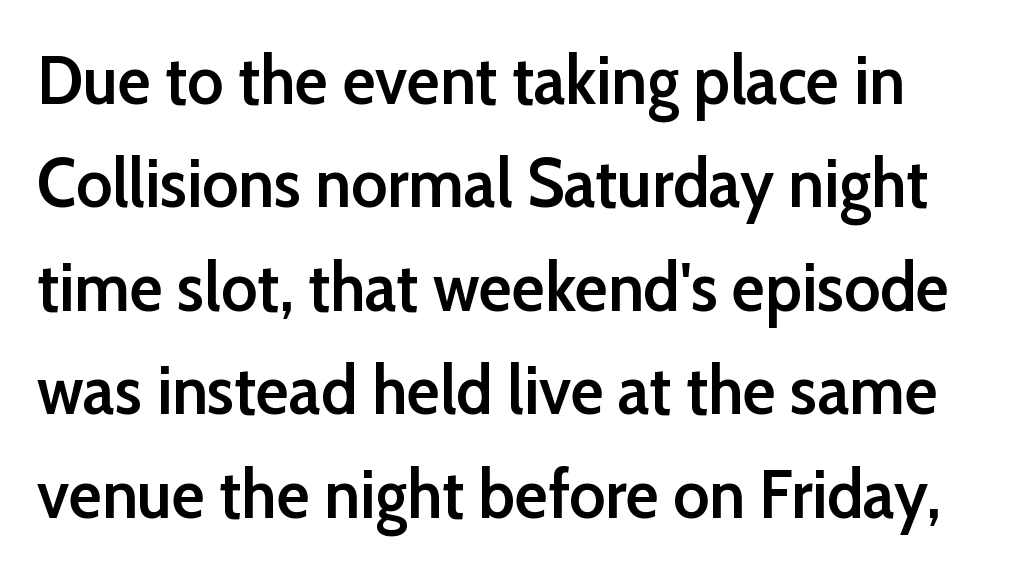
{"serif": "no", "italic": "no", "bold": "semi", "weight": "semibold", "width": "normal", "stroke_contrast": "low", "x_height": "medium", "monospaced": "no", "underline": "no", "line_spacing": "normal", "line_spacing_ratio": 1.5, "letter_spacing": "normal", "letter_spacing_em": 0.0, "glyph_px": 69}
